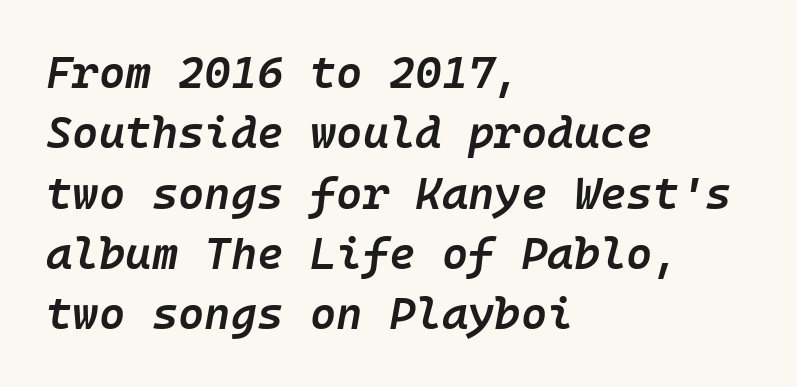
Q: Is the text bold? A: Semi-bold.
Q: Is the text italic (slanted)? A: Yes, it leans right by about 10 degrees.
Q: Is the text underlined? A: No.
Q: How is the paragraph aligned? A: Left-aligned.
Q: Is the spacing between letters normal or unusually wide? A: Normal.
Q: Is the spacing between lines tight, normal or loose? A: Normal.
Q: Width (condensed, normal, or wide)? A: Normal.
Q: Stroke contrast? A: Low.
Q: x-height? A: Medium.
